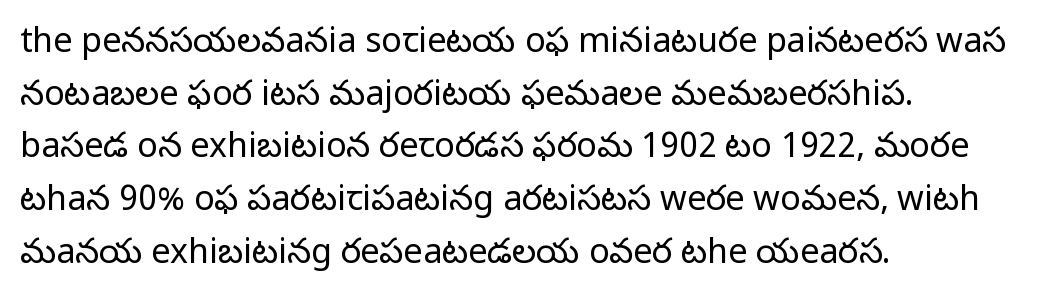
Q: Is the text bold? A: No.
Q: Is the text italic (slanted)? A: No, it is upright.
Q: Is the typeface a serif or a sans-serif typeface? A: Sans-serif.
Q: Is the text underlined? A: No.
Q: How is the paragraph aligned? A: Left-aligned.
Q: Is the spacing between letters normal or unusually wide? A: Normal.
Q: Is the spacing between lines tight, normal or loose? A: Normal.
Q: Width (condensed, normal, or wide)? A: Normal.
Q: Stroke contrast? A: Low.
Q: x-height? A: Medium.
Q: Monospaced? A: No.
